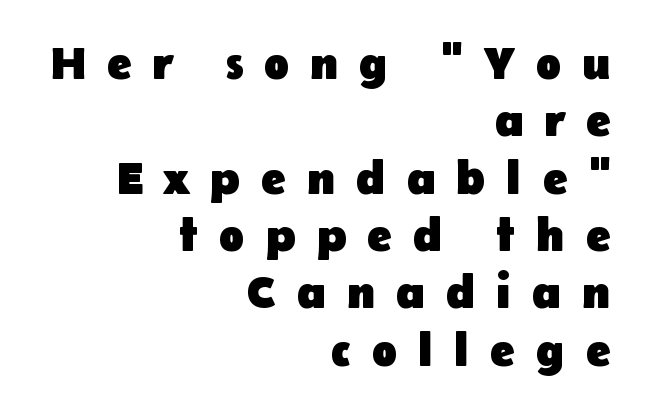
Spacing verdict: proportional, widths tailored to each character. Between one letter and the next there's a generous, obvious gap. Decoration check: the copy has no underline. Examine the stroke ends and you'll find no serifs. Upright lettering throughout.
